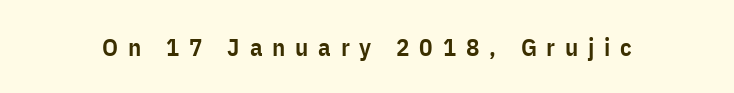
How are the letters spaced? Widely, with obvious added tracking. The letters stand upright; this is a roman face. The area under the type is left untouched. Emphasis by weight is partial: semibold.
